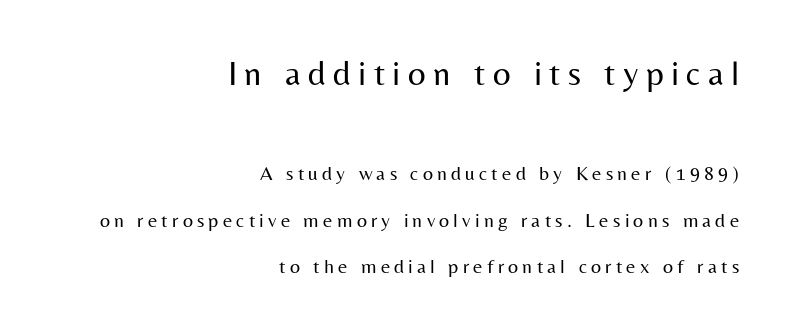
You could not count columns in this text — the font is proportionally spaced. Size hierarchy here favors the leading block over the trailing one. Line endings align vertically; line beginnings do not. Quick note: interline space is abundant. Style check: upright. In terms of letterform style, serifs are entirely absent.
